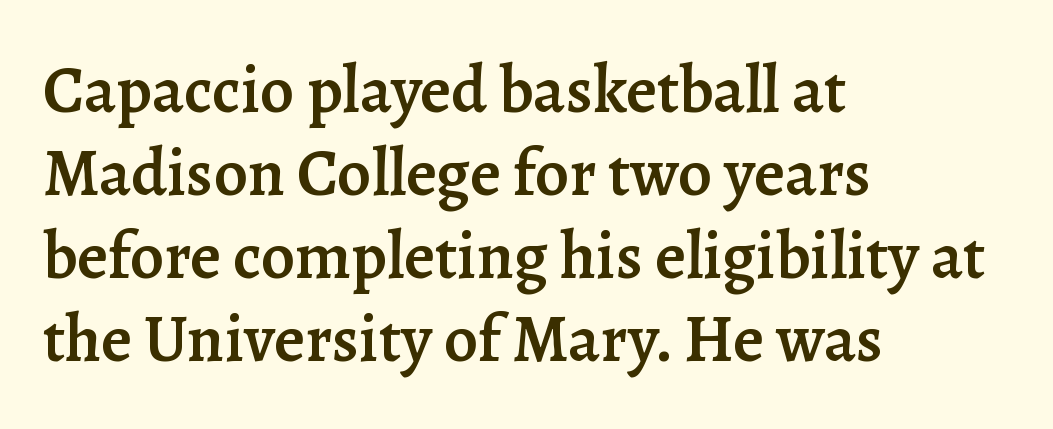
The image shows 67 px semibold serif type, upright; set left-aligned, line spacing 1.24x, normal letter spacing, not underlined; low stroke contrast and a medium x-height.
